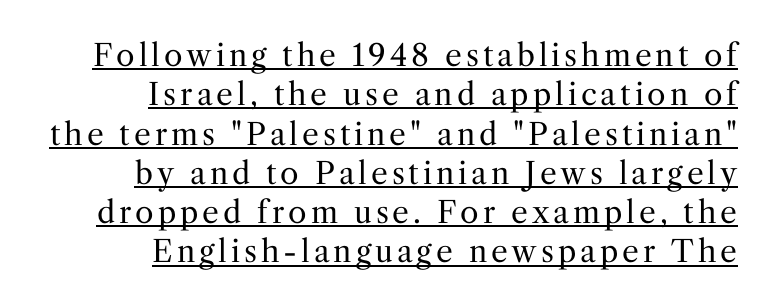
The passage shown stacks its lines at a standard gap. These lines are rendered in a variable-pitch font. Emphasis is given by a line drawn under the lettering. Ink coverage per letter is moderate at most. Alignment: flush right. Font category for this specimen: serif.
